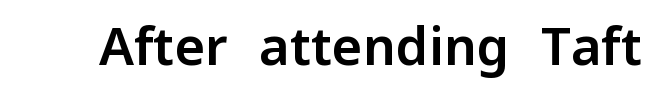
Q: Is the text italic (slanted)? A: No, it is upright.
Q: Is the typeface a serif or a sans-serif typeface? A: Sans-serif.
Q: Is the text underlined? A: No.
Q: Is the spacing between letters normal or unusually wide? A: Normal.
Q: Width (condensed, normal, or wide)? A: Normal.
Q: Stroke contrast? A: Low.
Q: x-height? A: Medium.
Q: Monospaced? A: No.
